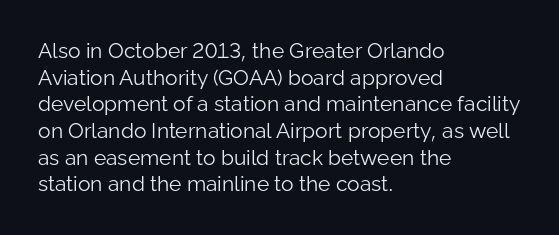
Summary of weight: not heavy and not bold. The vertical gap from one line to the next is medium. The type is set solid horizontally, with unmodified tracking. No italicization has been applied; the sample stays upright. The paragraph shown leans on its left margin. The gap between lines stays unmarked.
